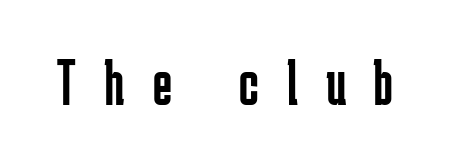
Q: Is the text bold? A: No.
Q: Is the text italic (slanted)? A: No, it is upright.
Q: Is the typeface a serif or a sans-serif typeface? A: Sans-serif.
Q: Is the text underlined? A: No.
Q: Is the spacing between letters normal or unusually wide? A: Unusually wide.
Q: Width (condensed, normal, or wide)? A: Condensed.
Q: Stroke contrast? A: Low.
Q: x-height? A: Medium.
Q: Monospaced? A: No.
